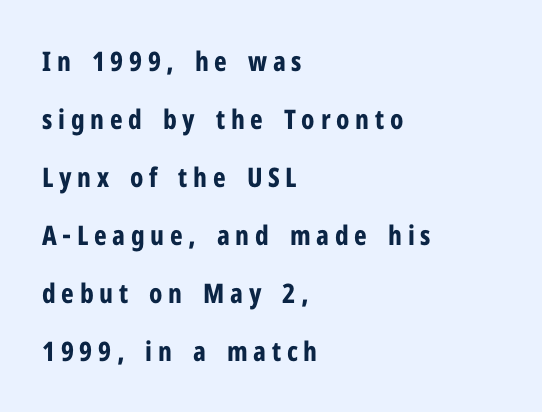
Q: Is the text bold? A: Yes.
Q: Is the text italic (slanted)? A: No, it is upright.
Q: Is the text underlined? A: No.
Q: How is the paragraph aligned? A: Left-aligned.
Q: Is the spacing between letters normal or unusually wide? A: Unusually wide.
Q: Is the spacing between lines tight, normal or loose? A: Loose.
